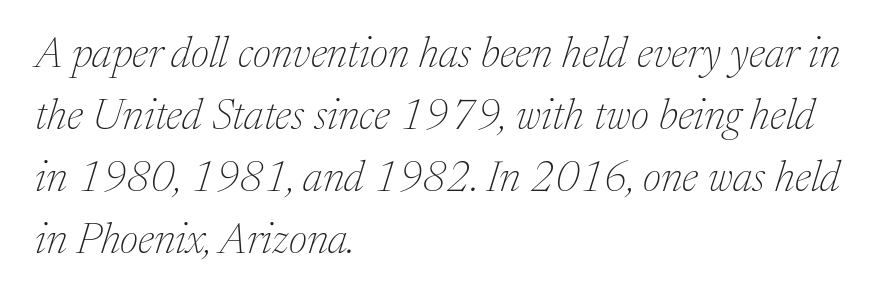
Q: Is the text bold? A: No.
Q: Is the text italic (slanted)? A: Yes, it leans right by about 17 degrees.
Q: Is the typeface a serif or a sans-serif typeface? A: Serif.
Q: Is the text underlined? A: No.
Q: How is the paragraph aligned? A: Left-aligned.
Q: Is the spacing between letters normal or unusually wide? A: Normal.
Q: Is the spacing between lines tight, normal or loose? A: Normal.
Q: Width (condensed, normal, or wide)? A: Normal.
Q: Stroke contrast? A: Medium.
Q: x-height? A: Medium.
Q: Monospaced? A: No.
